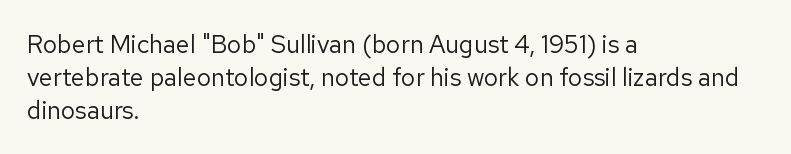
Q: Is the text bold? A: No.
Q: Is the text italic (slanted)? A: No, it is upright.
Q: Is the text underlined? A: No.
Q: How is the paragraph aligned? A: Left-aligned.
Q: Is the spacing between letters normal or unusually wide? A: Normal.
Q: Is the spacing between lines tight, normal or loose? A: Normal.
